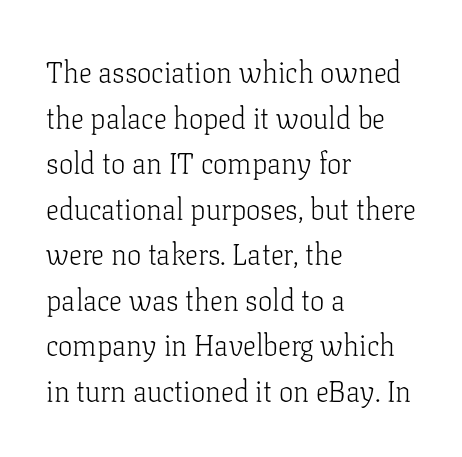
{"serif": "yes", "italic": "no", "bold": "no", "weight": "light", "width": "normal", "stroke_contrast": "low", "x_height": "medium", "monospaced": "no", "underline": "no", "align": "left", "line_spacing": "normal", "line_spacing_ratio": 1.57, "letter_spacing": "normal", "letter_spacing_em": 0.0, "glyph_px": 29}
